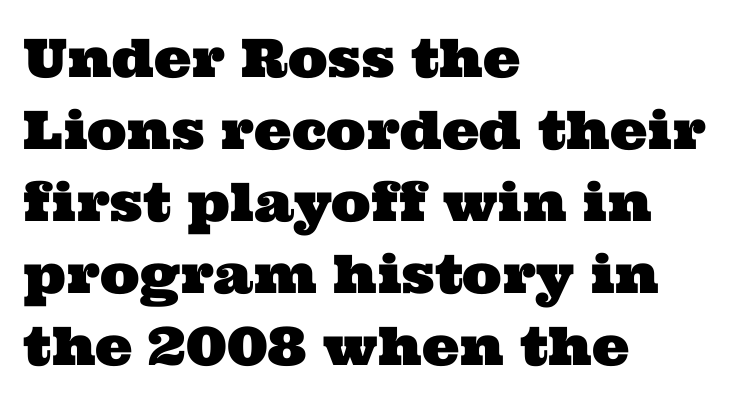
The image shows 53 px wide serif type; set left-aligned, normal line spacing (1.36x), normal letter spacing, not underlined; medium stroke contrast and a medium x-height.
